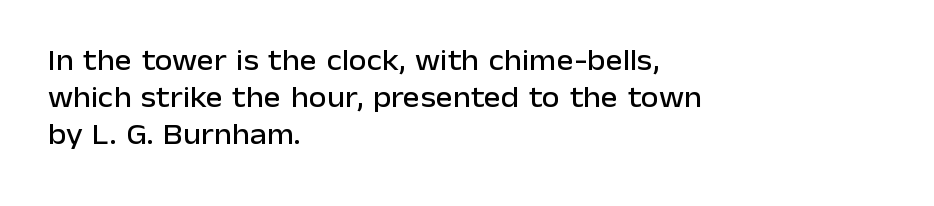
The image shows 29 px sans-serif type, upright; set left-aligned, normal line spacing (1.27x), normal letter spacing, not underlined; low stroke contrast and a medium x-height.
